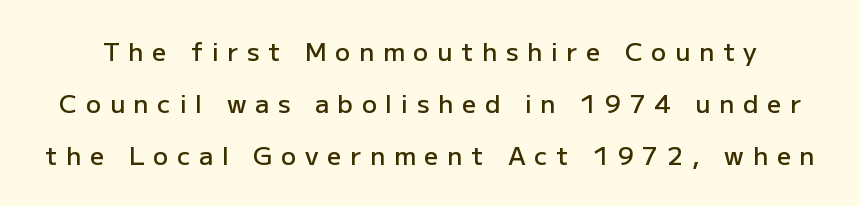
Check the space under the baseline: it is left empty. Spacing between characters has been opened up far beyond the box default. In terms of posture, this sample is upright. Look at the stroke-to-counter ratio: somewhat heavy, a semibold. The designer dialed line spacing up above the default.
